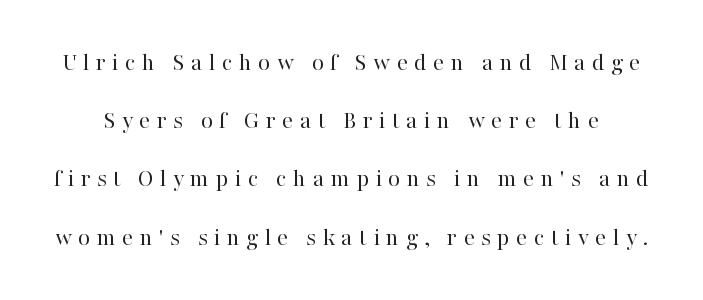
{"italic": "no", "bold": "no", "underline": "no", "line_spacing": "loose", "line_spacing_ratio": 2.24, "letter_spacing": "wide", "letter_spacing_em": 0.24, "glyph_px": 26}
